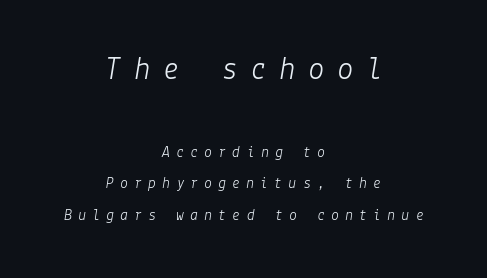
The image shows 33 px light type, italic (leaning right); set centered, loose line spacing (1.96x), unusually wide letter spacing (+0.38 em), not underlined; the first (top) block is 2.06x larger; low stroke contrast and a medium x-height.
